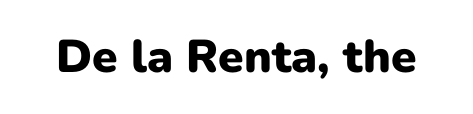
This rendering features lettering with no underline. The type sits square on the baseline with zero lean. Unlike a traditional serif, this face leaves its strokes unadorned. Is this a fixed-width face? No — the glyphs have proportional, varying widths.
